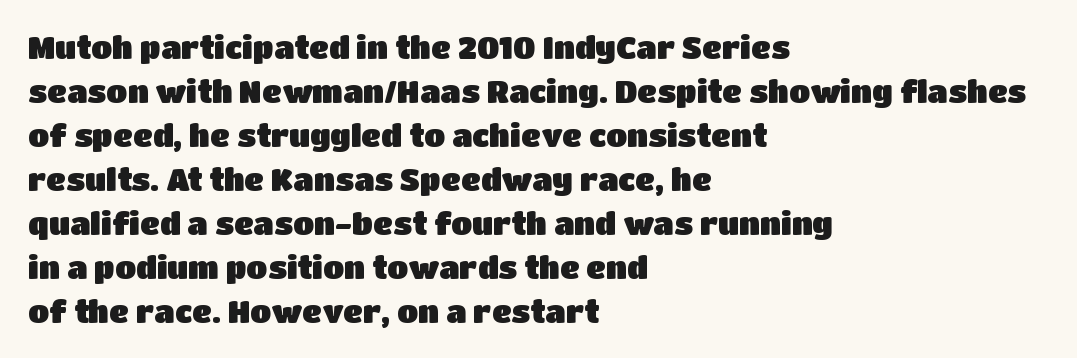
Italic? Not at all — the glyphs are vertical. A typesetter would call this proportional, since set widths differ per character. Honestly, there is no underline to notice here at all. These lines sit exactly where default settings would place them. Unlike a traditional serif, this face leaves its strokes unadorned.
